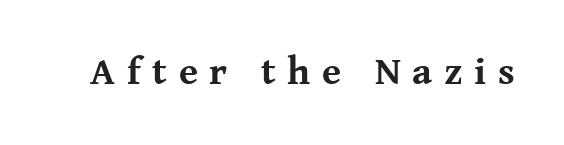
{"serif": "yes", "italic": "no", "bold": "yes", "weight": "bold", "width": "normal", "stroke_contrast": "medium", "x_height": "medium", "monospaced": "no", "underline": "no", "letter_spacing": "wide", "letter_spacing_em": 0.3, "glyph_px": 39}
